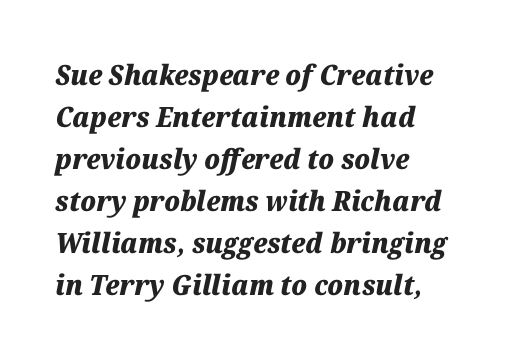
{"italic": "yes", "lean": "right", "slant_degrees": 12, "bold": "yes", "weight": "heavy", "width": "normal", "stroke_contrast": "medium", "x_height": "medium", "monospaced": "no", "underline": "no", "align": "left", "line_spacing": "normal", "line_spacing_ratio": 1.5, "letter_spacing": "normal", "letter_spacing_em": 0.0, "glyph_px": 28}
